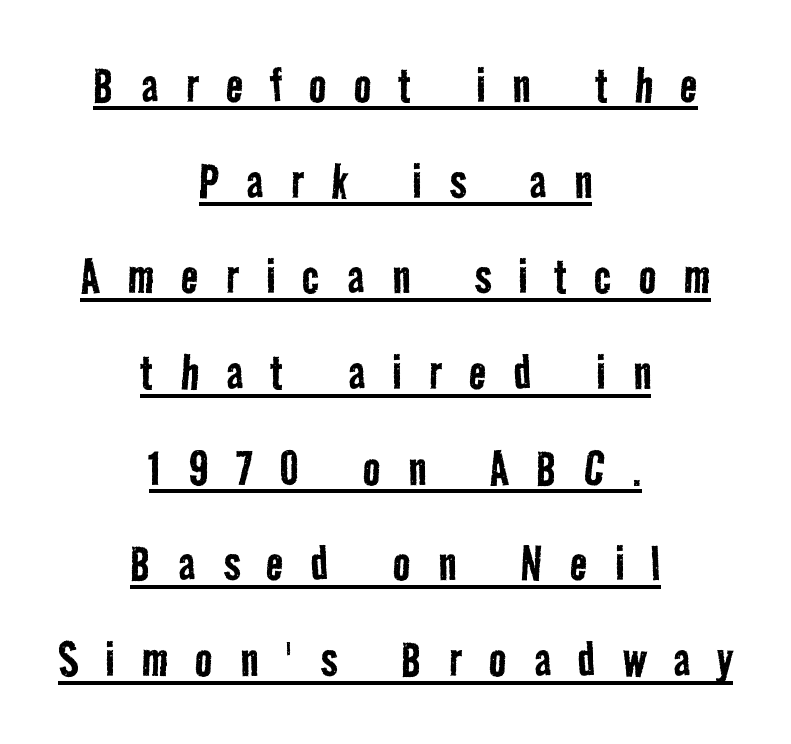
{"serif": "no", "bold": "no", "weight": "regular", "width": "condensed", "stroke_contrast": "low", "x_height": "medium", "monospaced": "no", "underline": "yes", "align": "center", "line_spacing": "normal", "line_spacing_ratio": 1.65, "letter_spacing": "wide", "letter_spacing_em": 0.47, "glyph_px": 58}
